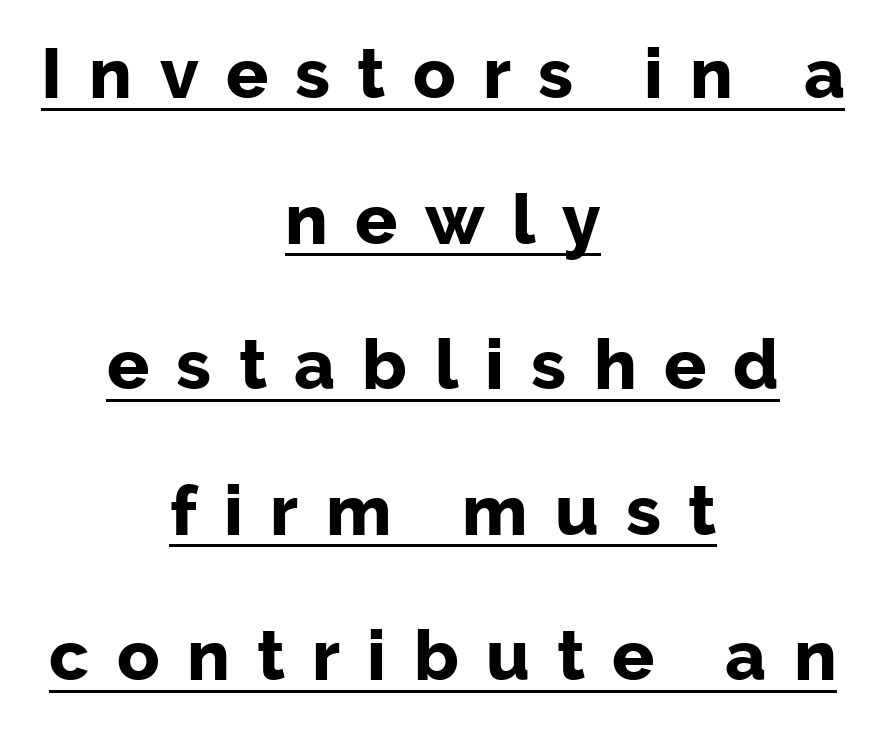
The image shows 70 px bold sans-serif type, upright; set centered, loose line spacing (2.08x), unusually wide letter spacing (+0.39 em), underlined; low stroke contrast and a medium x-height.
